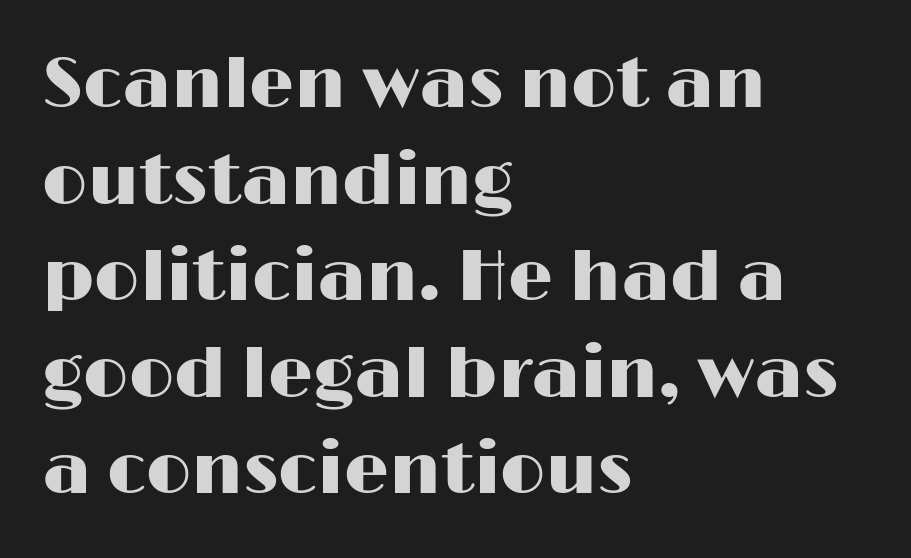
{"serif": "no", "italic": "no", "width": "wide", "stroke_contrast": "high", "x_height": "medium", "monospaced": "no", "underline": "no", "align": "left", "line_spacing": "normal", "line_spacing_ratio": 1.36, "letter_spacing": "normal", "letter_spacing_em": 0.0, "glyph_px": 71}
